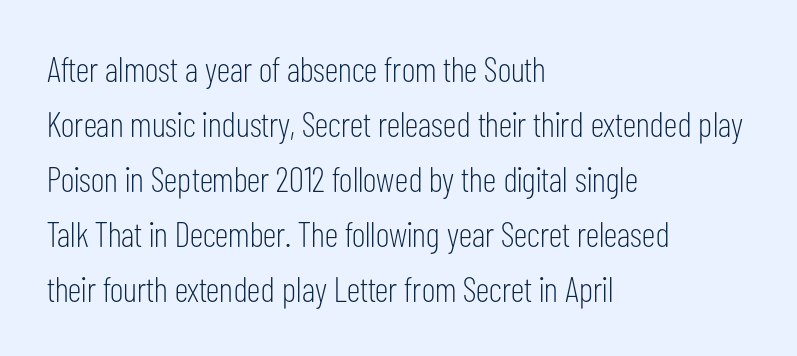
Look at the tracking — it's just the regular setting, nothing added. Short and long lines alike share a common starting point at left. Is the stroke heavy? The answer is a plain regular-or-lighter. Here the designer chose a conventional face with non-uniform glyph widths.
